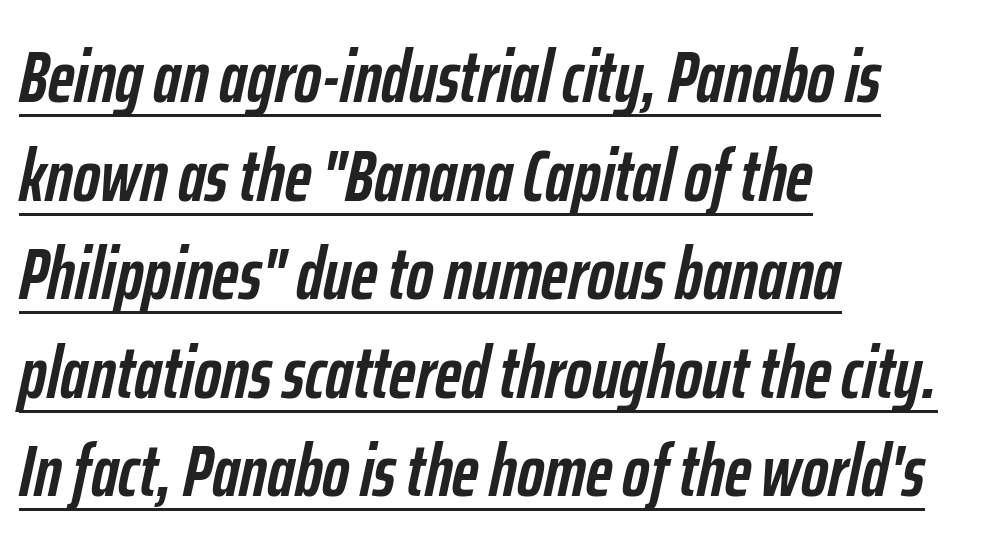
Q: Is the text bold? A: Yes.
Q: Is the text italic (slanted)? A: Yes, it leans right by about 12 degrees.
Q: Is the text underlined? A: Yes.
Q: How is the paragraph aligned? A: Left-aligned.
Q: Is the spacing between letters normal or unusually wide? A: Normal.
Q: Is the spacing between lines tight, normal or loose? A: Normal.
Q: Width (condensed, normal, or wide)? A: Condensed.
Q: Stroke contrast? A: Low.
Q: x-height? A: Medium.
Q: Monospaced? A: No.
